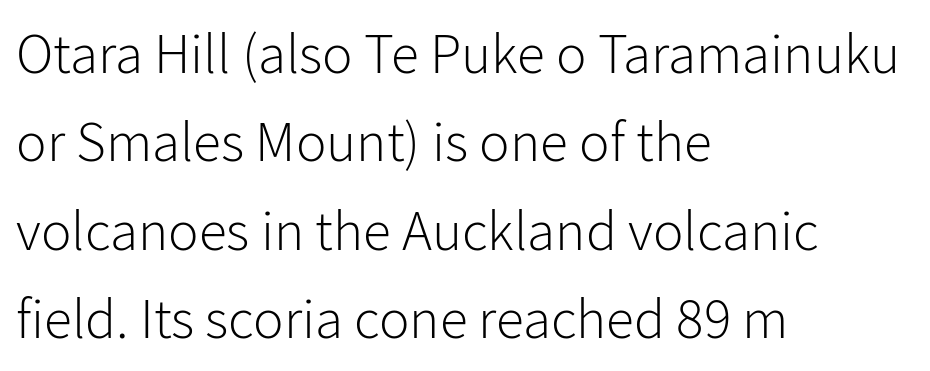
The image shows 57 px light sans-serif type, upright; set left-aligned, normal line spacing (1.55x), normal letter spacing, not underlined; low stroke contrast and a medium x-height.
